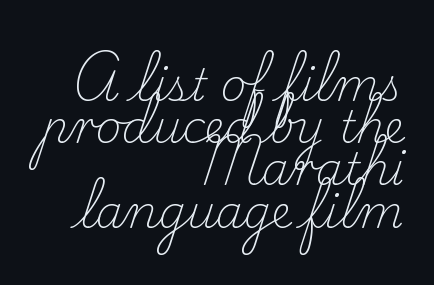
These lines are set flush right with a ragged left edge. Default kerning and tracking; the words read as compact shapes. The strokes carry an ordinary text weight at most. Note the varied advance widths — an 'i' is clearly narrower than an 'm'.
